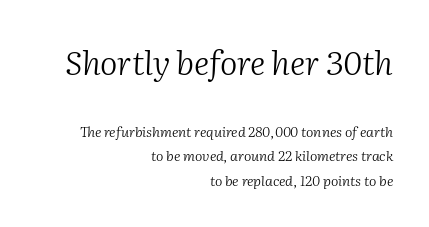
Horizontal alignment here is rightward, an uncommon choice for prose. A typesetter would call this proportional, since set widths differ per character. No extra ink here — the face is not bold. The typography opts for an oblique posture over an upright one. Is the letter spacing exaggerated? No — it looks like the ordinary default.
